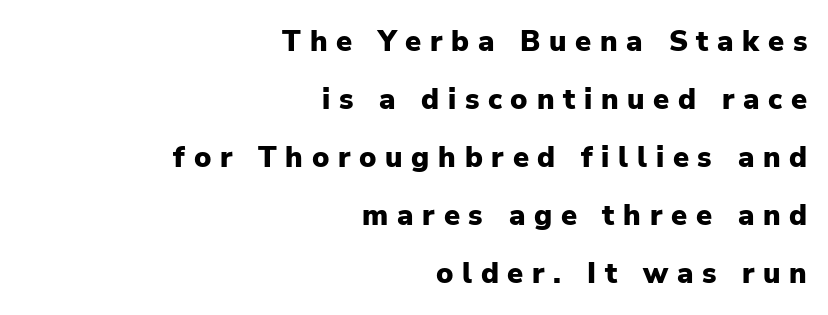
Successive baselines arrive slowly, with a big drop between each. Font category for this specimen: sans-serif. These lines are rendered in a variable-pitch font. Only glyphs here, with clear space below each row.
